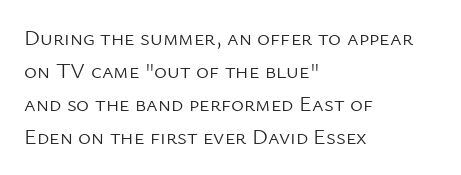
The image shows 22 px text type, upright; set left-aligned, normal line spacing (1.5x), normal letter spacing, not underlined.
